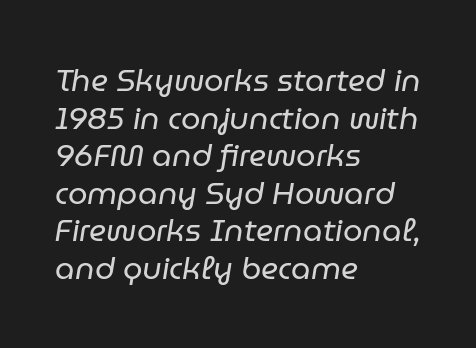
The image shows 31 px regular-weight type, italic (leaning right); set left-aligned, line spacing 1.21x, normal letter spacing, not underlined; low stroke contrast and a medium x-height.
